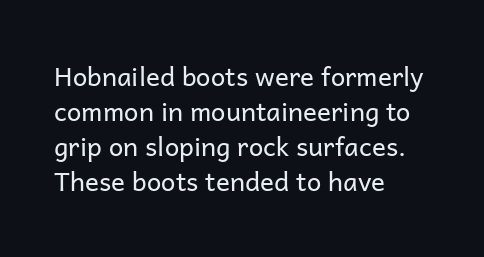
How are the letters spaced? Ordinarily, with no added tracking. Has an underline been added? It has not. Honestly, the row spacing looks completely unremarkable. The font is comparable to plain body text, perhaps lighter. Visually the block forms a straight wall on the left and a jagged coastline on the right.
